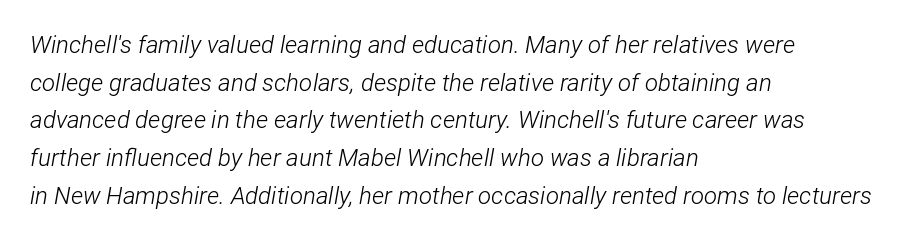
Which margin do the lines hug? The left one — the right edge is uneven. If you drew a line through each stem, it would be angled. Default kerning and tracking; the words read as compact shapes. Words float on clear page, feet unadorned. The strokes are not fattened; the text isn't bold. Normally led — the rows are evenly, conventionally spaced.
